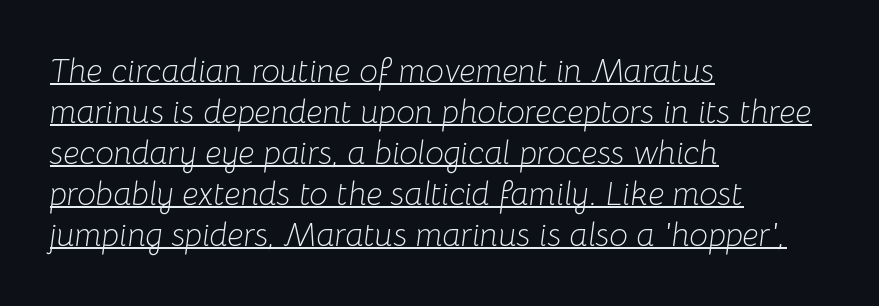
{"italic": "yes", "lean": "right", "slant_degrees": 8, "bold": "no", "weight": "light", "width": "normal", "stroke_contrast": "low", "x_height": "medium", "monospaced": "no", "underline": "yes", "align": "left", "line_spacing_ratio": 1.24, "letter_spacing": "normal", "letter_spacing_em": 0.0, "glyph_px": 33}
